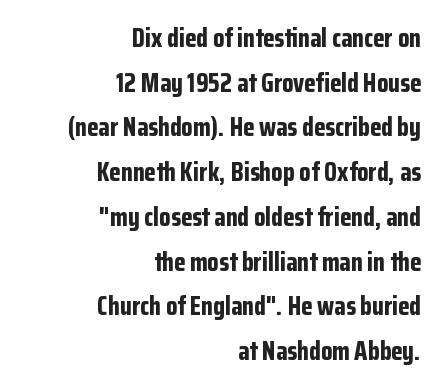
The image shows 26 px bold type, upright; set right-aligned, line spacing 1.72x, normal letter spacing, not underlined.
